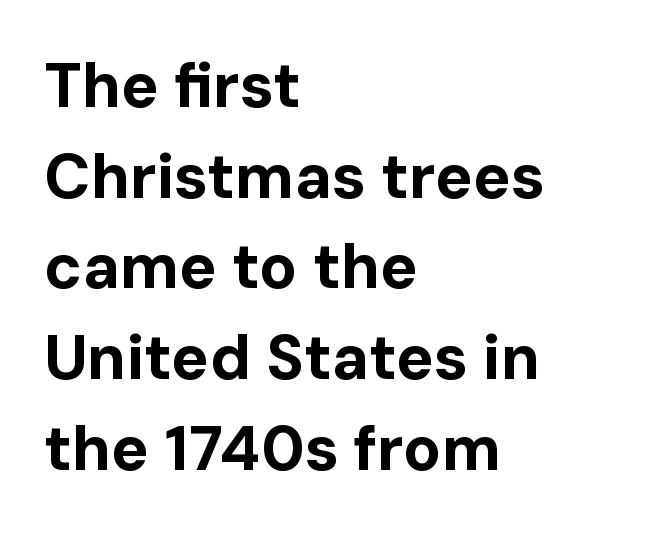
The image shows 63 px bold sans-serif type, upright; set left-aligned, normal line spacing (1.44x), normal letter spacing, not underlined; low stroke contrast and a medium x-height.
